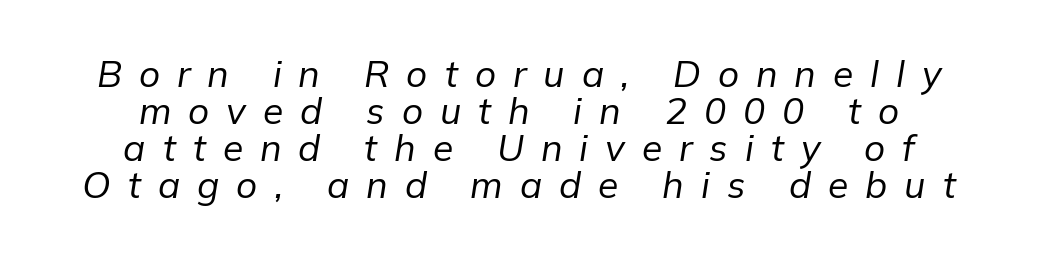
Q: Is the text bold? A: No.
Q: Is the text italic (slanted)? A: Yes, it leans right by about 9 degrees.
Q: Is the text underlined? A: No.
Q: How is the paragraph aligned? A: Centered.
Q: Is the spacing between letters normal or unusually wide? A: Unusually wide.
Q: Is the spacing between lines tight, normal or loose? A: Tight.
Q: Width (condensed, normal, or wide)? A: Normal.
Q: Stroke contrast? A: Low.
Q: x-height? A: Medium.
Q: Monospaced? A: No.
